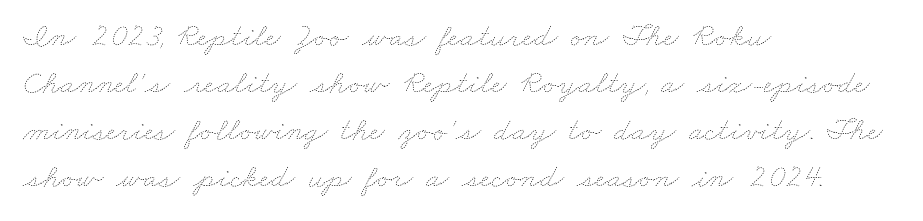
Teacher's note: observe the even left margin — that is flush-left alignment. Is this a fixed-width face? No — the glyphs have proportional, varying widths. This rendering features lettering with no underline. No letter is thick-stroked: the sample isn't bold.
